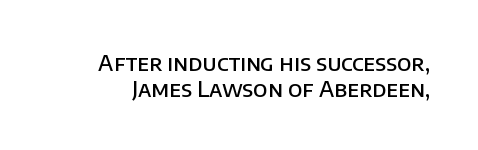
{"italic": "no", "bold": "semi", "underline": "no", "line_spacing_ratio": 1.16, "letter_spacing": "normal", "letter_spacing_em": 0.0, "glyph_px": 22}
